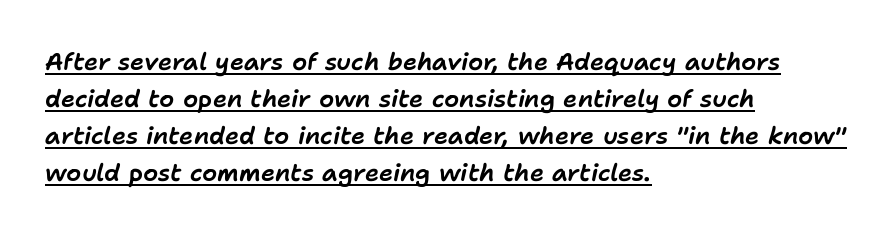
{"italic": "yes", "lean": "right", "slant_degrees": 11, "underline": "yes", "align": "left", "line_spacing": "normal", "line_spacing_ratio": 1.54, "letter_spacing": "normal", "letter_spacing_em": 0.0, "glyph_px": 24}
